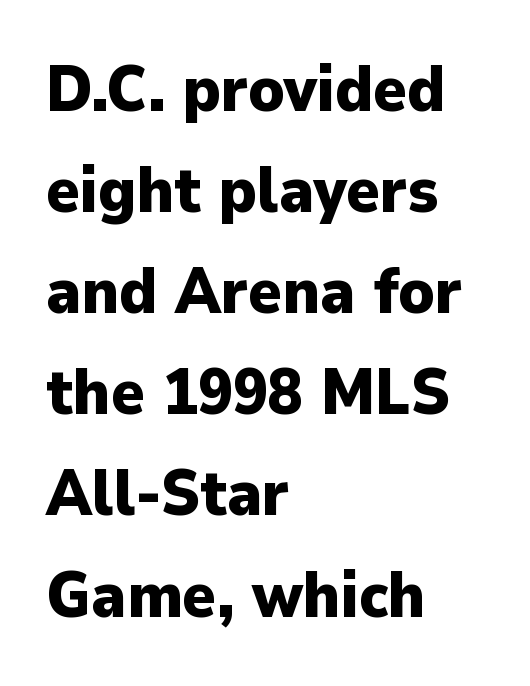
{"serif": "no", "italic": "no", "bold": "yes", "weight": "heavy", "width": "normal", "stroke_contrast": "low", "x_height": "medium", "monospaced": "no", "underline": "no", "align": "left", "line_spacing": "normal", "line_spacing_ratio": 1.58, "letter_spacing": "normal", "letter_spacing_em": 0.0, "glyph_px": 64}
